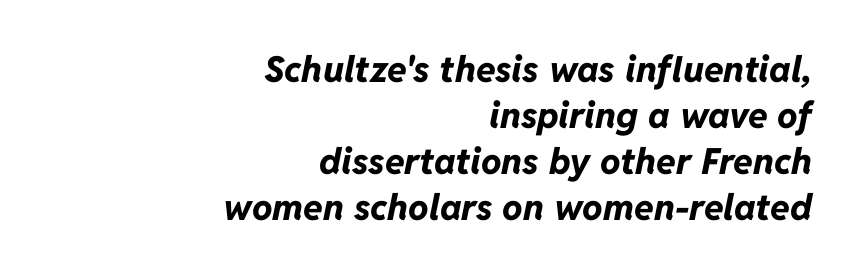
{"italic": "yes", "lean": "right", "slant_degrees": 11, "bold": "yes", "weight": "bold", "width": "normal", "stroke_contrast": "low", "x_height": "medium", "monospaced": "no", "underline": "no", "align": "right", "line_spacing": "normal", "line_spacing_ratio": 1.28, "letter_spacing": "normal", "letter_spacing_em": 0.0, "glyph_px": 36}
